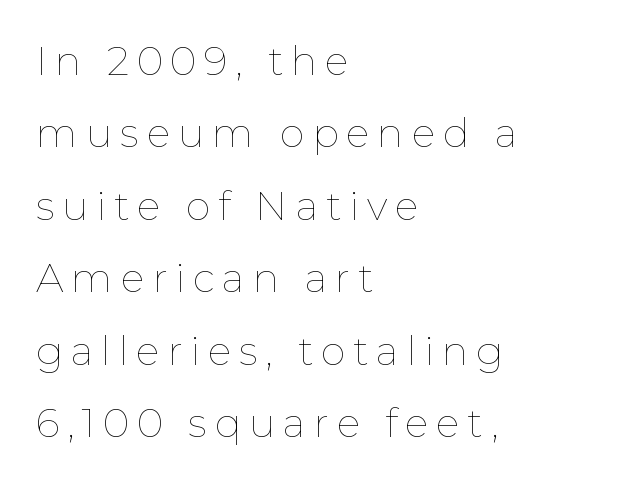
The image shows 40 px thin type, upright; set left-aligned, line spacing 1.81x, not underlined; low stroke contrast and a medium x-height.
